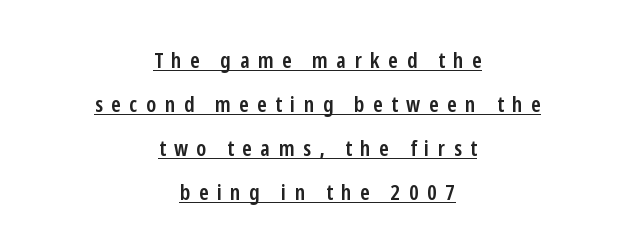
{"italic": "no", "bold": "semi", "underline": "yes", "align": "center", "line_spacing": "loose", "line_spacing_ratio": 2.0, "letter_spacing": "wide", "letter_spacing_em": 0.39, "glyph_px": 22}
